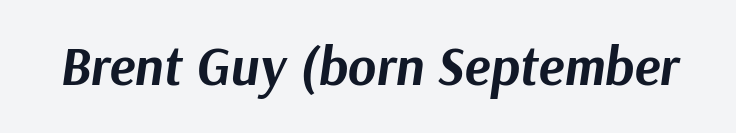
Is the type bold? Yes — the strokes are clearly thick and heavy. Caption: standard tracking, unaltered. A typesetter would call this proportional, since set widths differ per character. Yep, that's italic — everything's leaning.
